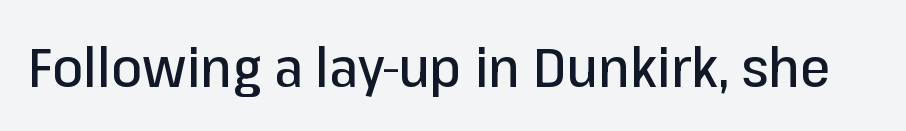
Is this a fixed-width face? No — the glyphs have proportional, varying widths. Font category for this specimen: sans-serif. Descenders are the only things crossing below the line. Ordinary non-slanted type is in use.
